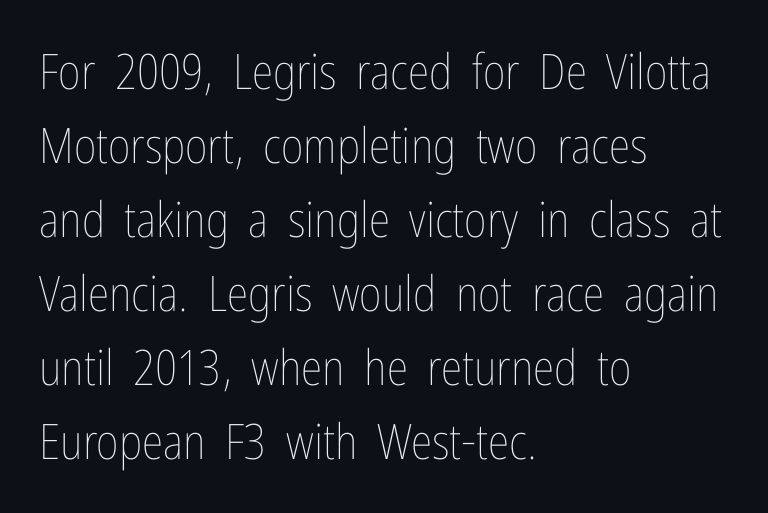
Heaviness? Minimal to ordinary, like unemphasized prose. Proportional: the letters do not fall into vertical columns. Vertical spacing — default. Here the glyphs are tracked normally, forming tight word shapes.
